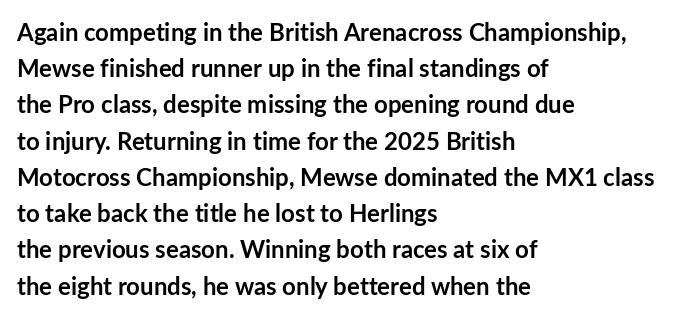
{"italic": "no", "bold": "yes", "underline": "no", "align": "left", "line_spacing": "normal", "line_spacing_ratio": 1.51, "letter_spacing": "normal", "letter_spacing_em": 0.0, "glyph_px": 24}
